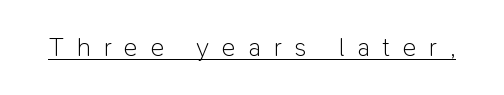
Q: Is the text bold? A: No.
Q: Is the text italic (slanted)? A: No, it is upright.
Q: Is the text underlined? A: Yes.
Q: Is the spacing between letters normal or unusually wide? A: Unusually wide.
